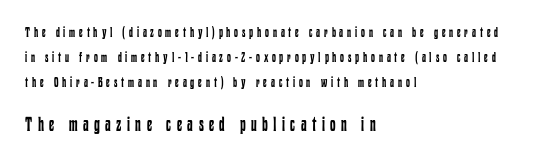
The face used here is rendered with a markedly widened letterfit. The letterforms sit at book weight or below. Notice how the stems are strictly vertical — no italics here. Horizontally, the lines are justified to the leading edge only.
